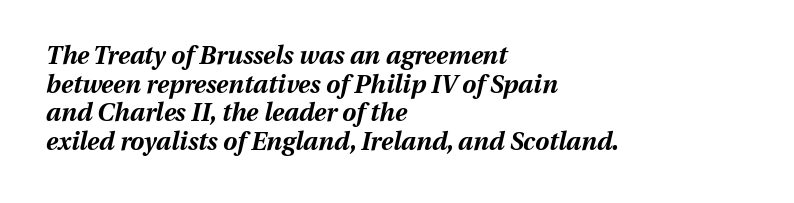
Each glyph is drawn with heavy, bold strokes. Unmarked baselines from the first word to the last. Line starts are locked; line ends wander. The block of text is dense from top to bottom, with scant space between rows. Compared with ordinary roman type, these characters are visibly tilted. Nobody touched the tracking dial on this one.
